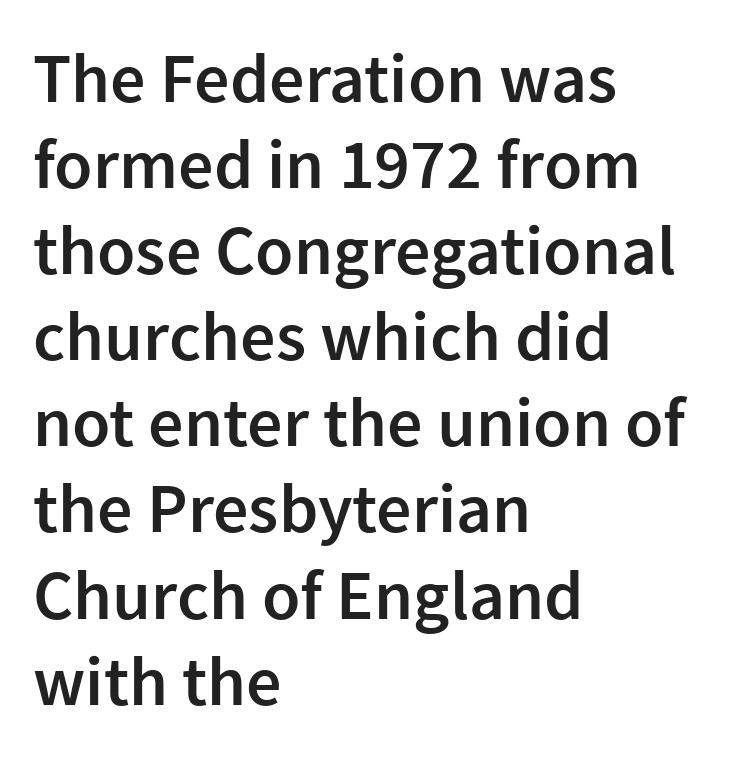
These lines keep a tight, regular rhythm from letter to letter. The setting favours the left margin, as ordinary paragraphs usually do. The font is running at a semibold setting, under full bold. Unlike a traditional serif, this face leaves its strokes unadorned.
